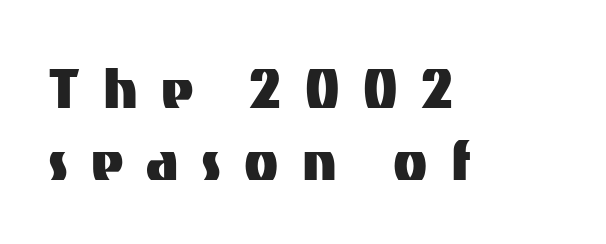
{"serif": "no", "italic": "no", "width": "normal", "stroke_contrast": "medium", "x_height": "medium", "monospaced": "no", "underline": "no", "align": "left", "line_spacing": "tight", "line_spacing_ratio": 1.03, "letter_spacing": "wide", "letter_spacing_em": 0.34, "glyph_px": 70}
